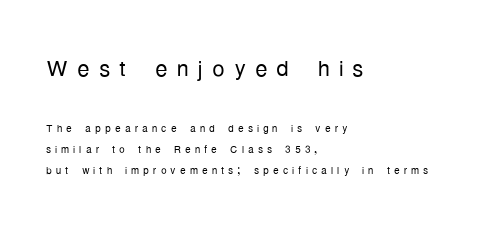
{"serif": "no", "italic": "no", "bold": "no", "weight": "light", "width": "condensed", "stroke_contrast": "low", "x_height": "medium", "monospaced": "no", "underline": "no", "align": "left", "line_spacing": "normal", "line_spacing_ratio": 1.52, "letter_spacing": "wide", "letter_spacing_em": 0.29, "larger_block": "first", "size_ratio": 2.21, "glyph_px": 31}
